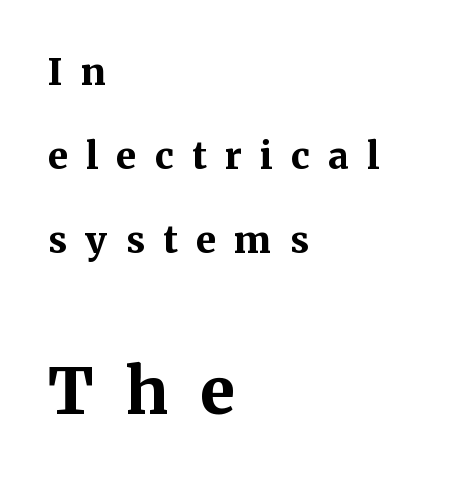
A typesetter would call this leading open, well beyond the default. Check the space under the baseline: it is left empty. The passage shown is typeset with a serif family. Characters follow at a spacing far wider than the type designer built in. The text block is weighted toward the left margin, trailing off unevenly rightward.
